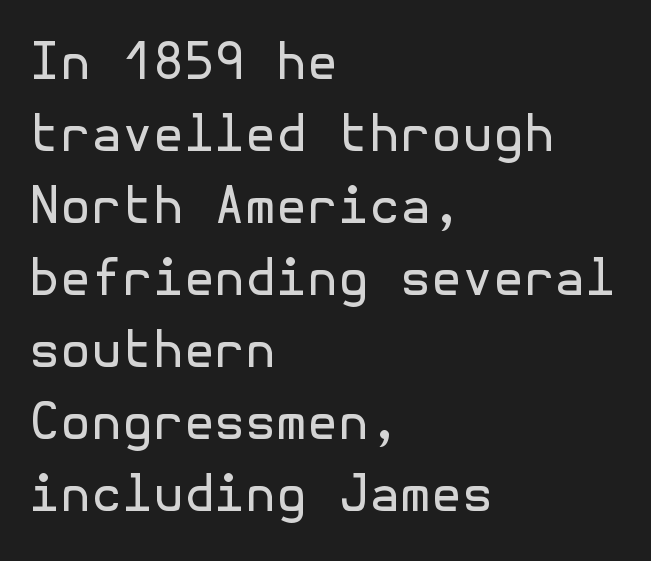
The image shows 50 px regular-weight sans-serif type, upright; set left-aligned, normal line spacing (1.44x), normal letter spacing, not underlined; a medium x-height.
